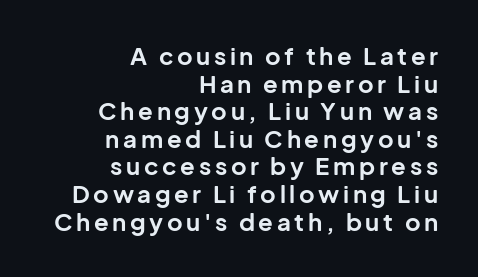
{"italic": "no", "bold": "yes", "underline": "no", "align": "right", "line_spacing": "tight", "line_spacing_ratio": 1.15, "glyph_px": 24}
